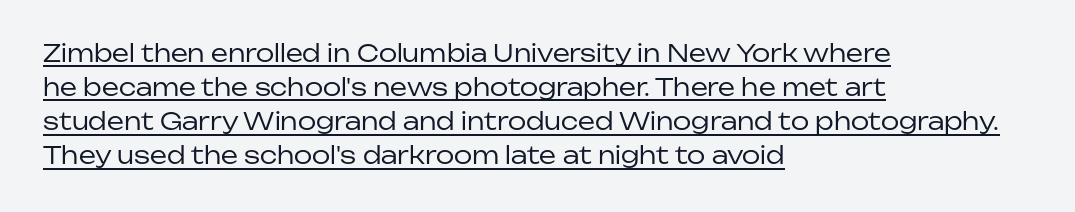
Italic: no, the glyphs are upright roman. The gaps between neighbouring characters are ordinary and unremarkable. Weight: in the light-to-regular range. Leading matches the norm, producing a regular column. Caption: multi-line text, flush left, ragged right. Glance below the letters and you will spot a drawn line.
